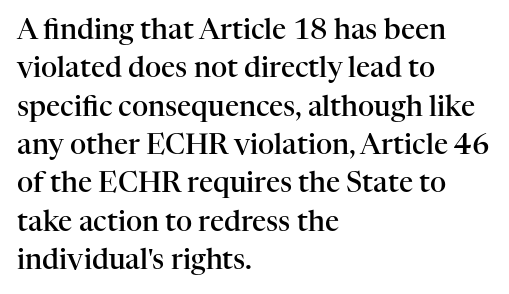
Q: Is the text bold? A: Semi-bold.
Q: Is the text italic (slanted)? A: No, it is upright.
Q: Is the typeface a serif or a sans-serif typeface? A: Serif.
Q: Is the text underlined? A: No.
Q: How is the paragraph aligned? A: Left-aligned.
Q: Is the spacing between letters normal or unusually wide? A: Normal.
Q: Is the spacing between lines tight, normal or loose? A: Normal.
Q: Width (condensed, normal, or wide)? A: Normal.
Q: Stroke contrast? A: High.
Q: x-height? A: Medium.
Q: Monospaced? A: No.
